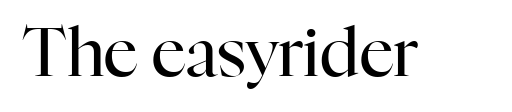
The image shows 67 px regular-weight serif type, upright; set normal letter spacing, not underlined; high stroke contrast and a medium x-height.
